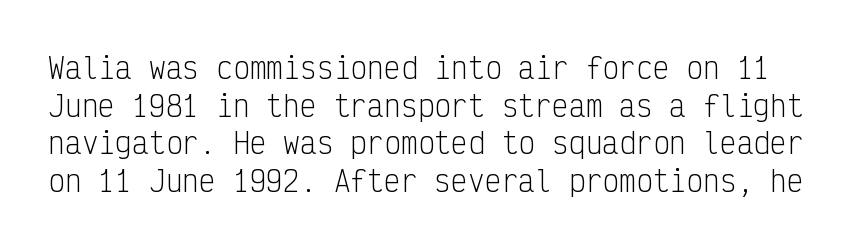
{"serif": "no", "italic": "no", "bold": "no", "weight": "light", "width": "condensed", "stroke_contrast": "low", "x_height": "medium", "monospaced": "yes", "underline": "no", "line_spacing": "normal", "line_spacing_ratio": 1.34, "letter_spacing": "normal", "letter_spacing_em": 0.0, "glyph_px": 28}
